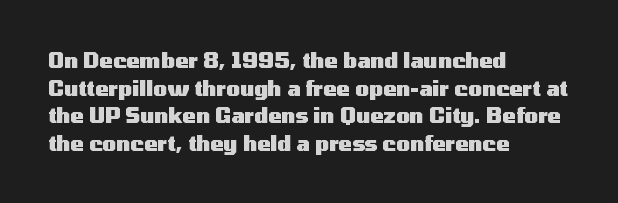
Q: Is the text bold? A: Yes.
Q: Is the text italic (slanted)? A: No, it is upright.
Q: Is the text underlined? A: No.
Q: How is the paragraph aligned? A: Left-aligned.
Q: Is the spacing between letters normal or unusually wide? A: Normal.
Q: Is the spacing between lines tight, normal or loose? A: Normal.
